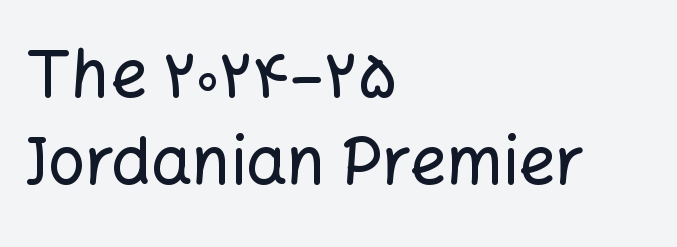
The image shows 65 px sans-serif type, upright; set left-aligned, normal line spacing (1.34x), normal letter spacing, not underlined; low stroke contrast and a medium x-height.
